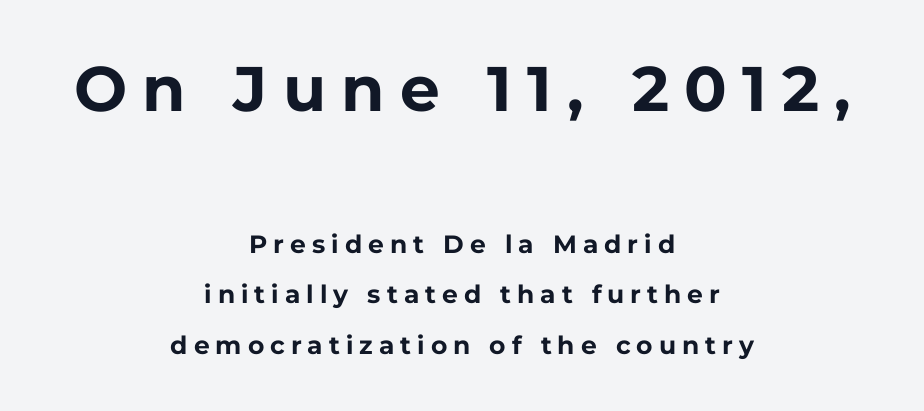
{"serif": "no", "italic": "no", "bold": "yes", "weight": "bold", "width": "normal", "stroke_contrast": "low", "x_height": "medium", "monospaced": "no", "underline": "no", "align": "center", "line_spacing": "loose", "line_spacing_ratio": 2.02, "letter_spacing": "wide", "letter_spacing_em": 0.24, "larger_block": "first", "size_ratio": 2.52, "glyph_px": 63}
